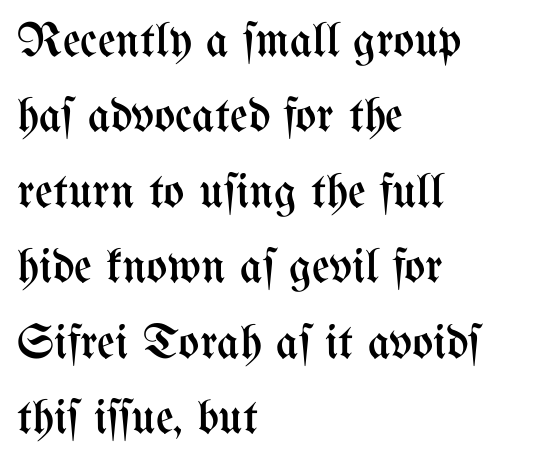
The image shows 49 px regular-weight, condensed type, upright; set left-aligned, normal line spacing (1.54x), normal letter spacing, not underlined; medium stroke contrast and a medium x-height.
